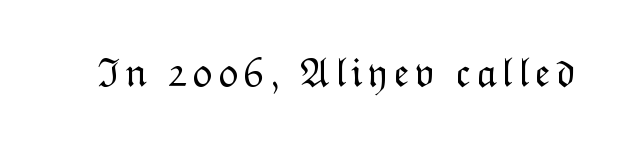
The image shows 41 px light type, upright; set not underlined; low stroke contrast and a medium x-height.
